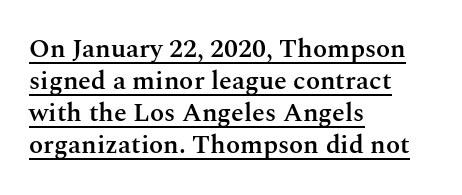
Q: Is the text bold? A: Semi-bold.
Q: Is the text italic (slanted)? A: No, it is upright.
Q: Is the text underlined? A: Yes.
Q: How is the paragraph aligned? A: Left-aligned.
Q: Is the spacing between letters normal or unusually wide? A: Normal.
